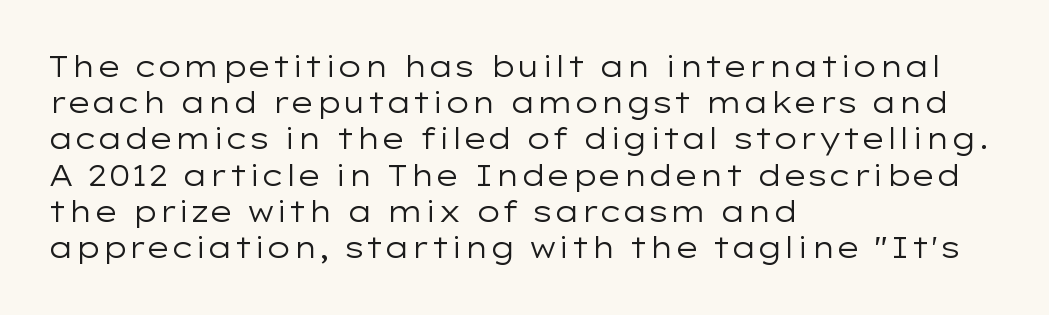
The designer went with a sans here, leaving each stem footless. This reads as an unemphasized weight, regular at the heaviest. The type sits square on the baseline with zero lean. Spacing verdict: proportional, widths tailored to each character. A typesetter would call this zero additional tracking.
